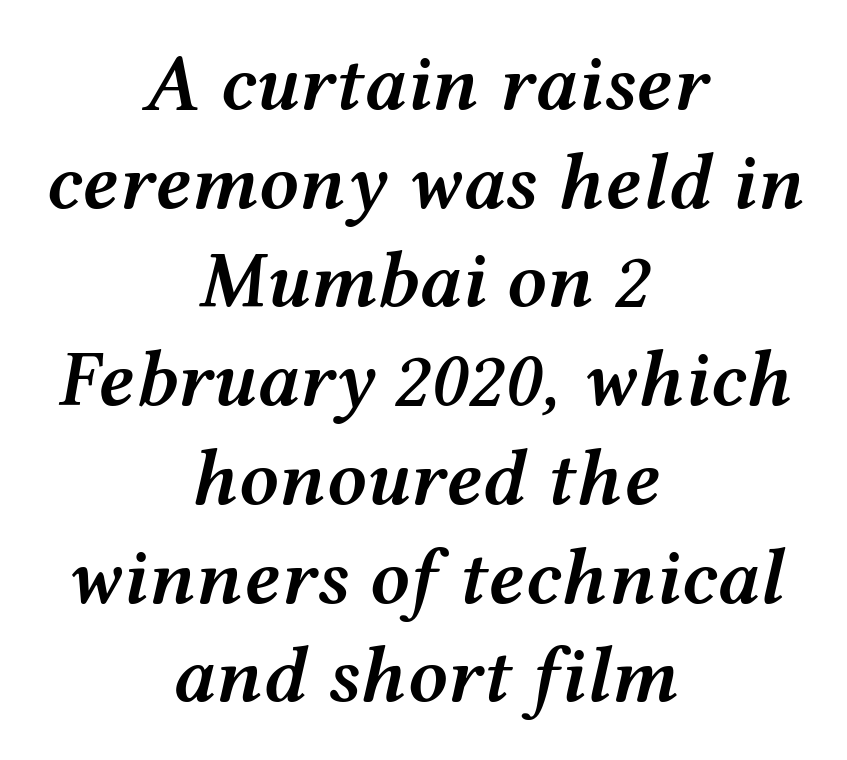
The image shows 79 px semibold, wide type, italic (leaning right); set centered, normal line spacing (1.25x), normal letter spacing, not underlined; medium stroke contrast and a medium x-height.
